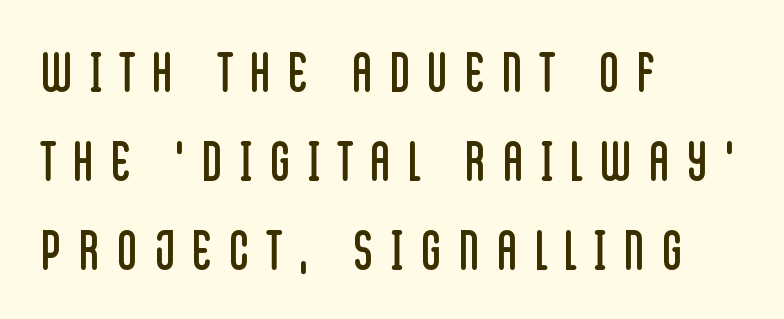
The image shows 53 px regular-weight, condensed sans-serif type, upright; set left-aligned, normal line spacing (1.68x), unusually wide letter spacing (+0.35 em), not underlined; low stroke contrast and a large x-height.
